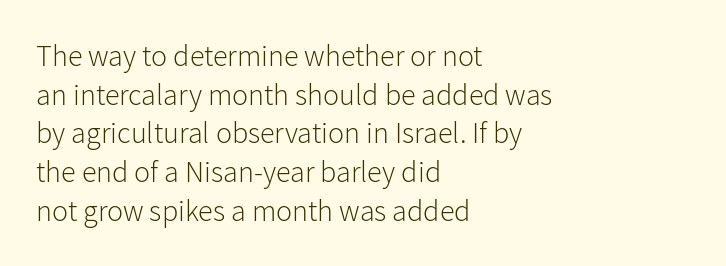
The image shows 30 px light sans-serif type, upright; set left-aligned, normal line spacing (1.29x), normal letter spacing, not underlined; low stroke contrast and a medium x-height.
